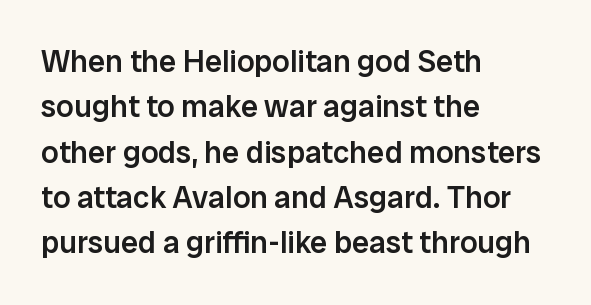
Q: Is the text bold? A: Semi-bold.
Q: Is the text italic (slanted)? A: No, it is upright.
Q: Is the typeface a serif or a sans-serif typeface? A: Sans-serif.
Q: Is the text underlined? A: No.
Q: How is the paragraph aligned? A: Left-aligned.
Q: Is the spacing between letters normal or unusually wide? A: Normal.
Q: Is the spacing between lines tight, normal or loose? A: Normal.
Q: Width (condensed, normal, or wide)? A: Normal.
Q: Stroke contrast? A: Low.
Q: x-height? A: Medium.
Q: Monospaced? A: No.
